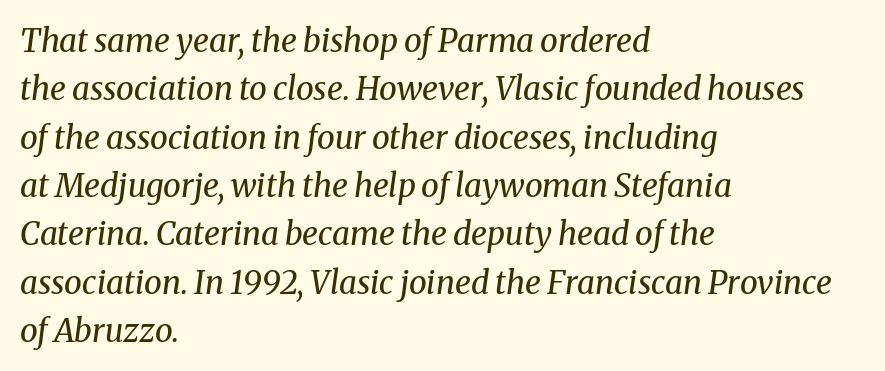
Q: Is the text bold? A: No.
Q: Is the text italic (slanted)? A: Yes, it leans right by about 8 degrees.
Q: Is the typeface a serif or a sans-serif typeface? A: Serif.
Q: Is the text underlined? A: No.
Q: How is the paragraph aligned? A: Left-aligned.
Q: Is the spacing between letters normal or unusually wide? A: Normal.
Q: Is the spacing between lines tight, normal or loose? A: Normal.
Q: Width (condensed, normal, or wide)? A: Normal.
Q: Stroke contrast? A: Medium.
Q: x-height? A: Medium.
Q: Monospaced? A: No.
